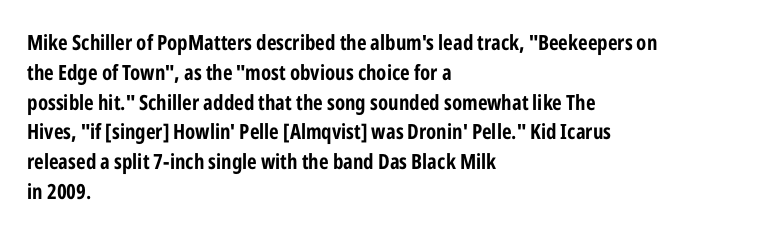
{"italic": "no", "bold": "yes", "underline": "no", "align": "left", "line_spacing": "normal", "line_spacing_ratio": 1.42, "letter_spacing": "normal", "letter_spacing_em": 0.0, "glyph_px": 21}
